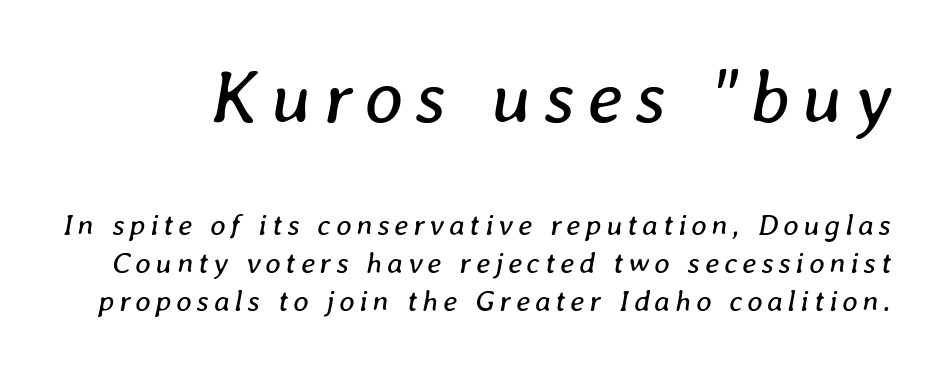
The image shows 75 px regular-weight type, italic (leaning right); set normal line spacing (1.27x), not underlined; the first (top) block is 2.5x larger; low stroke contrast and a medium x-height.
